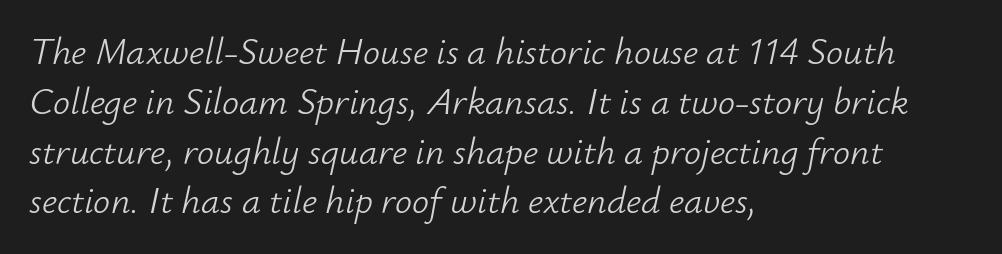
Q: Is the text bold? A: No.
Q: Is the text italic (slanted)? A: Yes, it leans right by about 12 degrees.
Q: Is the text underlined? A: No.
Q: How is the paragraph aligned? A: Left-aligned.
Q: Is the spacing between letters normal or unusually wide? A: Normal.
Q: Is the spacing between lines tight, normal or loose? A: Normal.
Q: Width (condensed, normal, or wide)? A: Normal.
Q: Stroke contrast? A: Low.
Q: x-height? A: Small.
Q: Monospaced? A: No.
